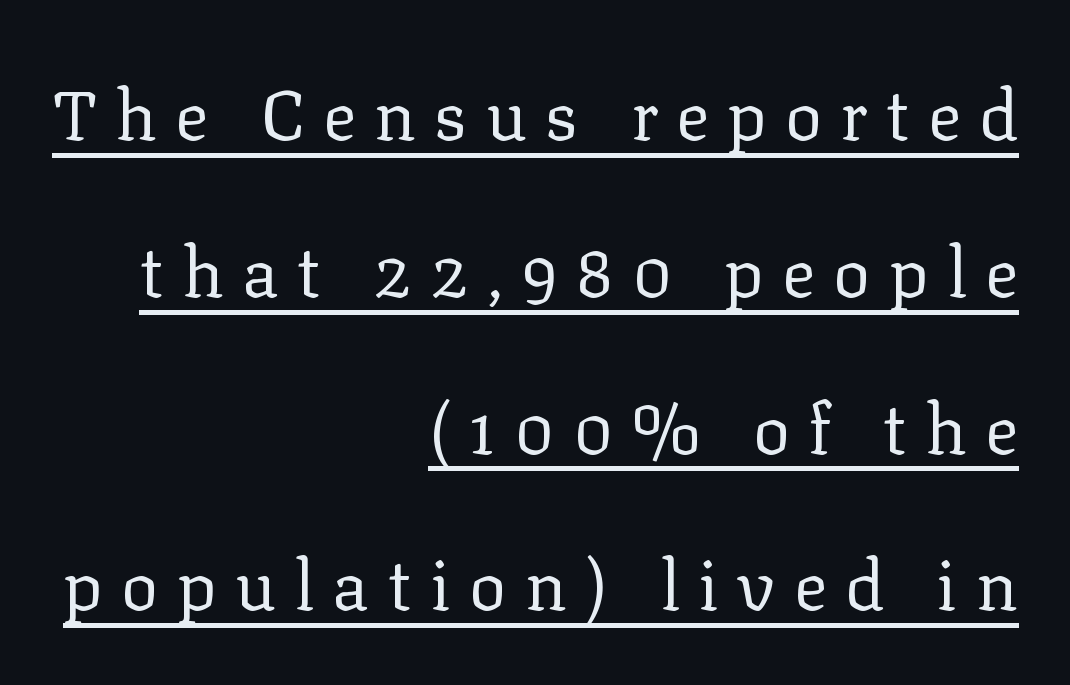
Q: Is the text bold? A: No.
Q: Is the text italic (slanted)? A: No, it is upright.
Q: Is the typeface a serif or a sans-serif typeface? A: Serif.
Q: Is the text underlined? A: Yes.
Q: How is the paragraph aligned? A: Right-aligned.
Q: Is the spacing between letters normal or unusually wide? A: Unusually wide.
Q: Is the spacing between lines tight, normal or loose? A: Loose.
Q: Width (condensed, normal, or wide)? A: Normal.
Q: Stroke contrast? A: Low.
Q: x-height? A: Medium.
Q: Monospaced? A: No.
